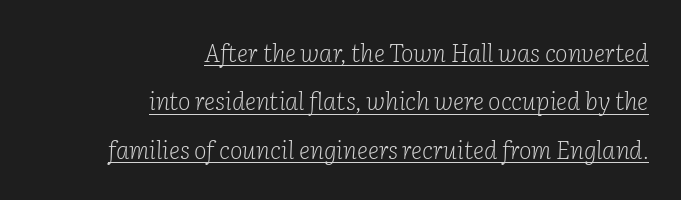
{"italic": "yes", "lean": "right", "slant_degrees": 2, "bold": "no", "underline": "yes", "align": "right", "line_spacing": "loose", "line_spacing_ratio": 2.02, "letter_spacing": "normal", "letter_spacing_em": 0.0, "glyph_px": 24}
